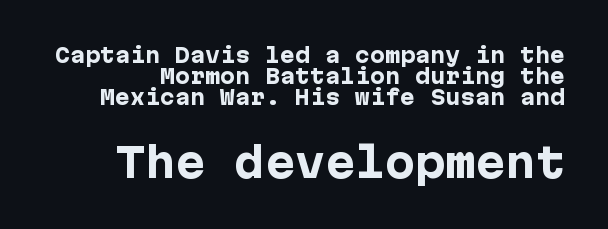
The image shows 40 px heavy sans-serif type, upright; set tight line spacing (1.05x), normal letter spacing, not underlined; the second (bottom) block is 2.0x larger; low stroke contrast and a medium x-height.
